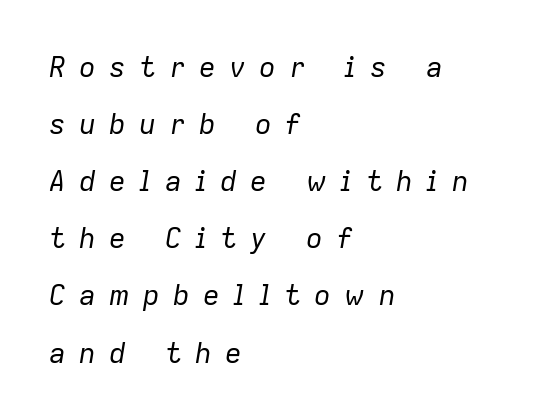
Q: Is the text bold? A: No.
Q: Is the text italic (slanted)? A: Yes, it leans right by about 9 degrees.
Q: Is the text underlined? A: No.
Q: How is the paragraph aligned? A: Left-aligned.
Q: Is the spacing between letters normal or unusually wide? A: Unusually wide.
Q: Is the spacing between lines tight, normal or loose? A: Loose.
Q: Width (condensed, normal, or wide)? A: Normal.
Q: Stroke contrast? A: Low.
Q: x-height? A: Medium.
Q: Monospaced? A: No.
